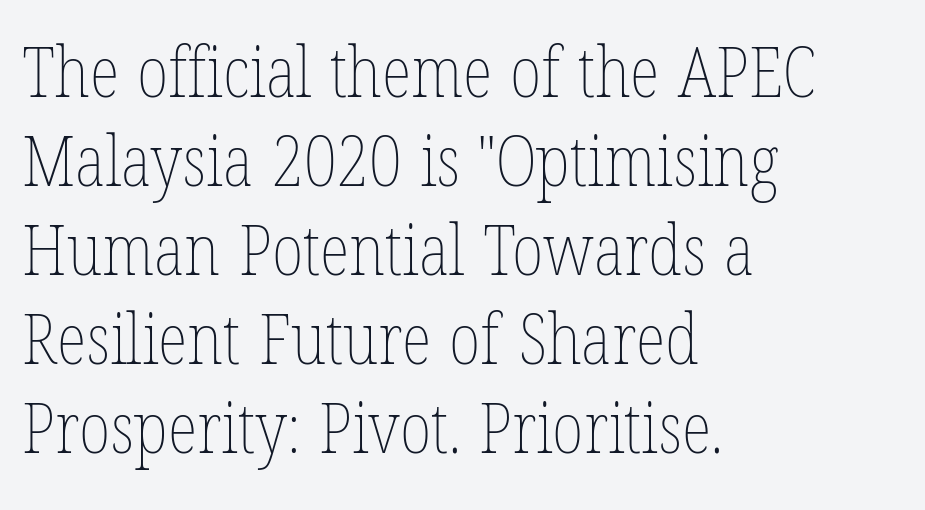
The image shows 70 px thin, condensed type, upright; set left-aligned, normal line spacing (1.27x), normal letter spacing, not underlined; low stroke contrast and a medium x-height.
